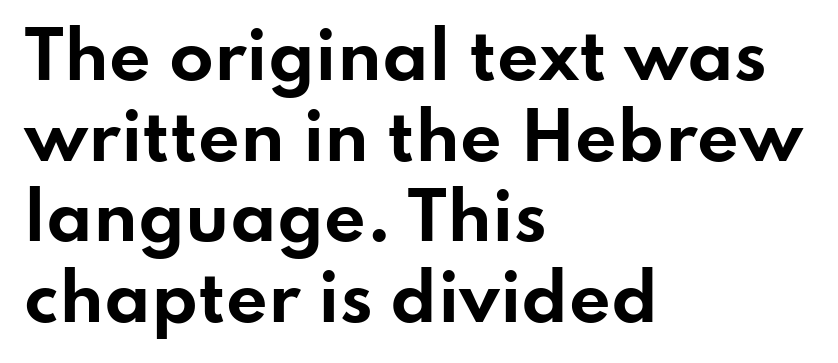
Each letter keeps its own natural width here, so spacing adapts to shape. Italic: no, the glyphs are upright roman. Typographically, this falls in the sans-serif category. Visually the block forms a straight wall on the left and a jagged coastline on the right. Is the letter spacing exaggerated? No — it looks like the ordinary default.
